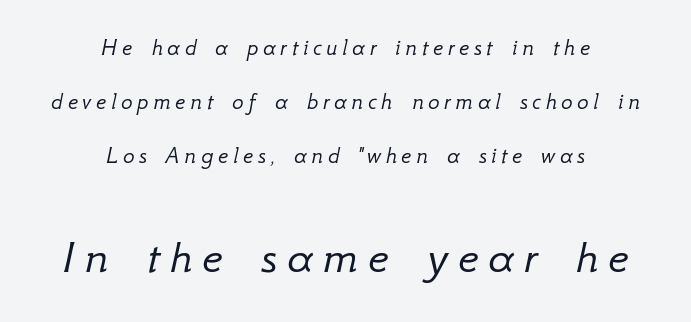
Q: Is the text bold? A: No.
Q: Is the text italic (slanted)? A: Yes, it leans right by about 12 degrees.
Q: Is the text underlined? A: No.
Q: How is the paragraph aligned? A: Centered.
Q: Is the spacing between letters normal or unusually wide? A: Unusually wide.
Q: Is the spacing between lines tight, normal or loose? A: Loose.
Q: Which block of text is set in a larger size, the first (top) or the second (bottom)? A: The second (bottom) one.
Q: Width (condensed, normal, or wide)? A: Normal.
Q: Stroke contrast? A: Low.
Q: x-height? A: Small.
Q: Monospaced? A: No.
